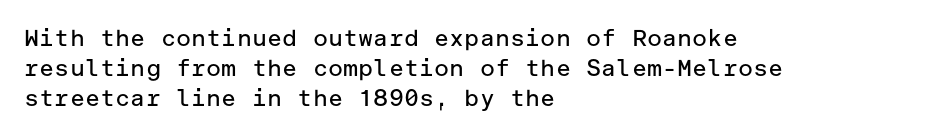
The image shows 23 px text type, upright; set left-aligned, normal line spacing (1.31x), normal letter spacing, not underlined.
